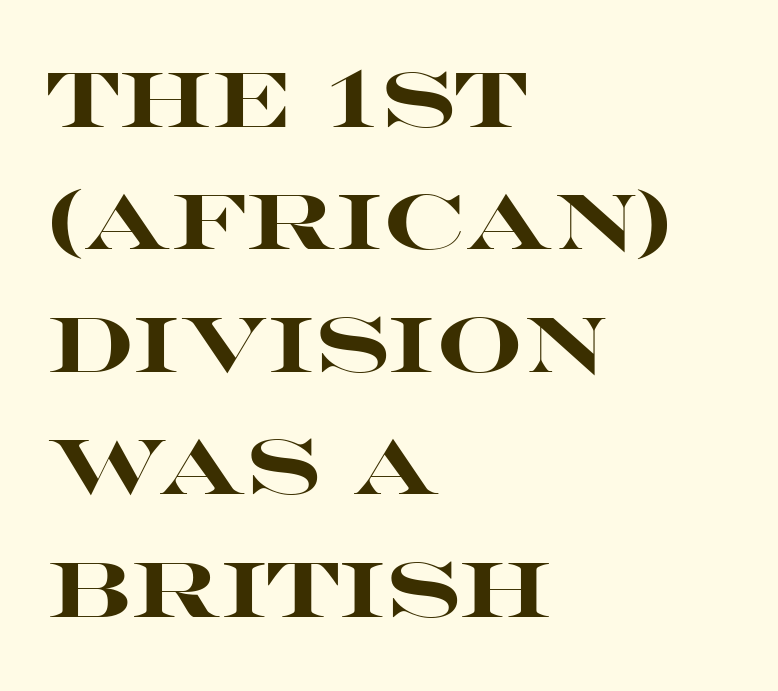
Q: Is the text bold? A: Yes.
Q: Is the text italic (slanted)? A: No, it is upright.
Q: Is the typeface a serif or a sans-serif typeface? A: Serif.
Q: Is the text underlined? A: No.
Q: How is the paragraph aligned? A: Left-aligned.
Q: Is the spacing between letters normal or unusually wide? A: Normal.
Q: Is the spacing between lines tight, normal or loose? A: Normal.
Q: Width (condensed, normal, or wide)? A: Wide.
Q: Stroke contrast? A: High.
Q: x-height? A: Large.
Q: Monospaced? A: No.
